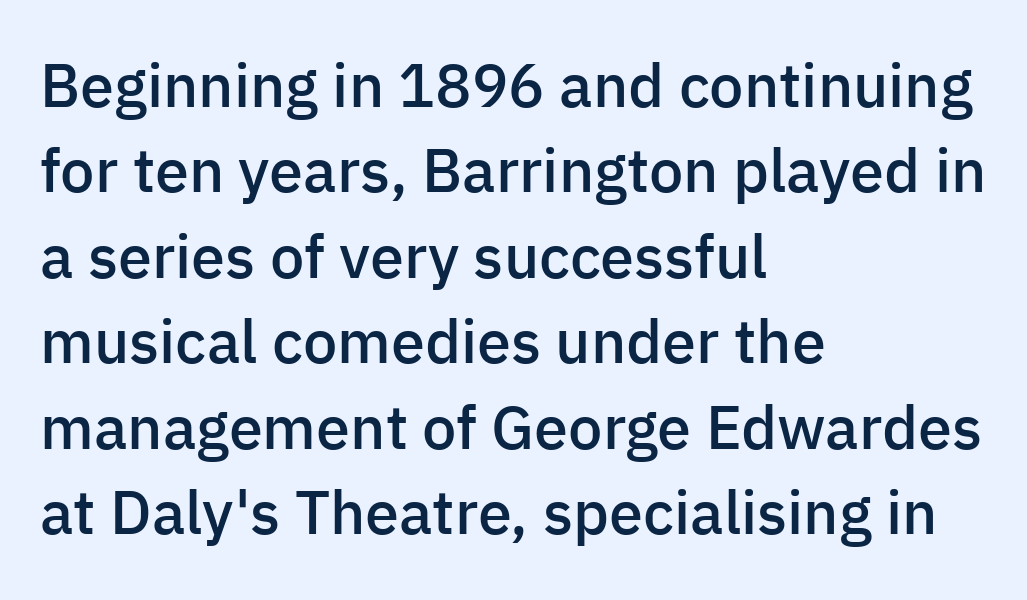
Stroke terminals: plain, sans-serif. Layout note: lines flush left. Each letter keeps its own natural width here, so spacing adapts to shape. Nobody drew a line under any word here. Vertical spacing — default.
